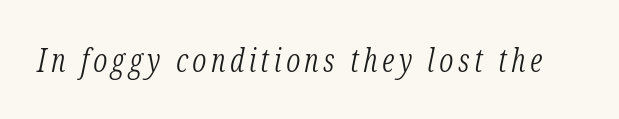
Is this a fixed-width face? No — the glyphs have proportional, varying widths. Weight: regular or lighter. Glance below the letters and you will spot only blank space. Compared with ordinary roman type, these characters are visibly tilted.
